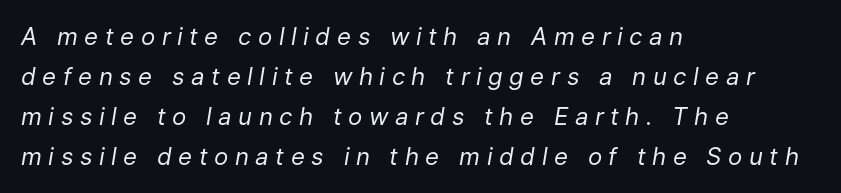
{"italic": "yes", "lean": "right", "slant_degrees": 9, "bold": "no", "underline": "no", "align": "left", "line_spacing": "normal", "line_spacing_ratio": 1.67, "letter_spacing": "wide", "letter_spacing_em": 0.27, "glyph_px": 24}
